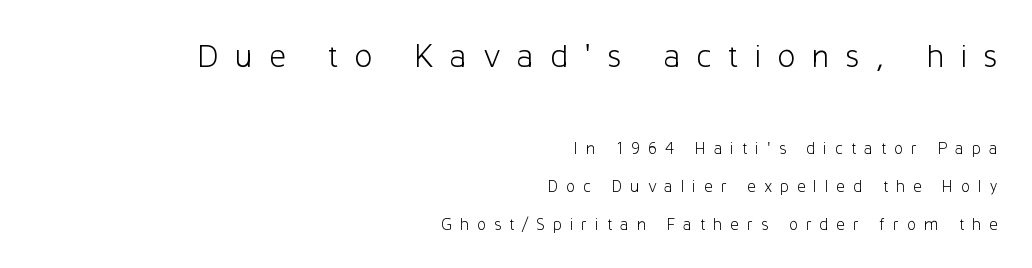
The foot of each line stays bare and open. In terms of letterspacing, this is a distinctly airy, spread setting. Character widths vary here, with narrow letters taking less room than wide ones. This rendering uses right alignment, leaving the left contour irregular. This is roman type, the default non-slanted kind.
